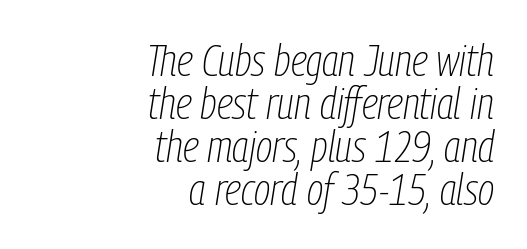
Words appear dense and cohesive because spacing is normal. The letters advance in unequal steps, a hallmark of proportional type. Every row of glyphs terminates at an identical x-position on the right. Students, observe: this is what under-led, compact text looks like.
